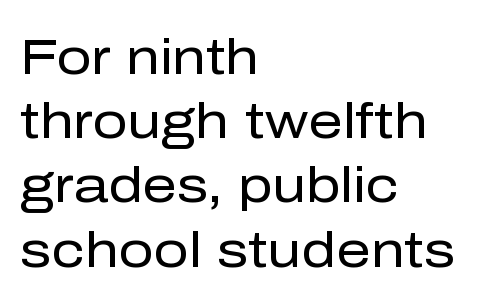
{"serif": "no", "italic": "no", "bold": "no", "weight": "regular", "width": "normal", "stroke_contrast": "low", "x_height": "medium", "monospaced": "no", "underline": "no", "align": "left", "line_spacing": "normal", "line_spacing_ratio": 1.31, "letter_spacing": "normal", "letter_spacing_em": 0.0, "glyph_px": 49}
